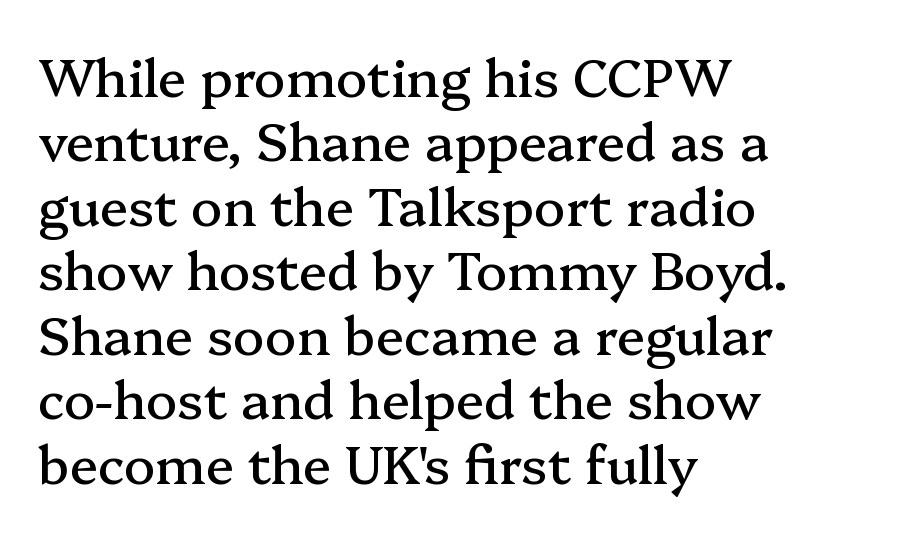
{"serif": "yes", "italic": "no", "width": "normal", "stroke_contrast": "medium", "x_height": "medium", "monospaced": "no", "underline": "no", "align": "left", "line_spacing_ratio": 1.24, "letter_spacing": "normal", "letter_spacing_em": 0.0, "glyph_px": 52}
